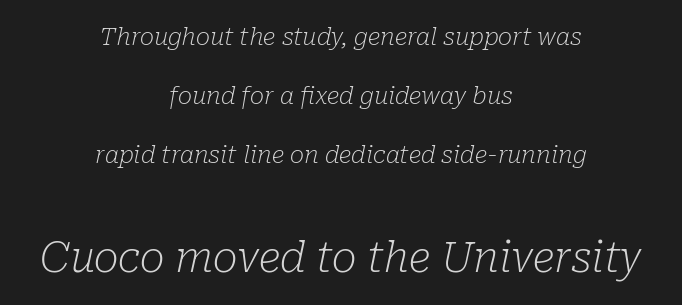
Emphasis-style slanted type is in use. Honestly, there is no underline to notice here at all. Stems here are at most as thick as an everyday book face. Look at the bottom of the vertical strokes: they flare into serifs here. Leftover space on each line is divided equally before and after the words. Honestly, the letter spacing is just normal — you wouldn't notice it.
